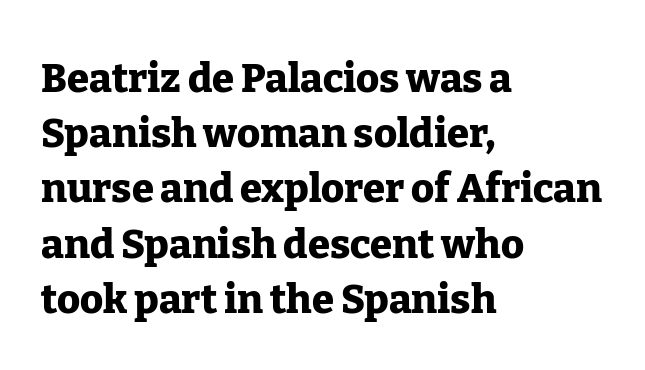
Q: Is the text bold? A: Yes.
Q: Is the text italic (slanted)? A: No, it is upright.
Q: Is the typeface a serif or a sans-serif typeface? A: Serif.
Q: Is the text underlined? A: No.
Q: How is the paragraph aligned? A: Left-aligned.
Q: Is the spacing between letters normal or unusually wide? A: Normal.
Q: Is the spacing between lines tight, normal or loose? A: Normal.
Q: Width (condensed, normal, or wide)? A: Normal.
Q: Stroke contrast? A: Low.
Q: x-height? A: Medium.
Q: Monospaced? A: No.
